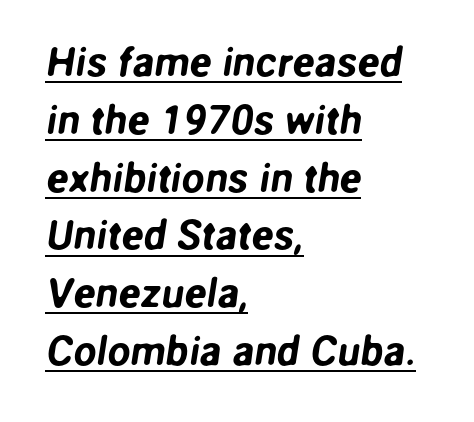
The image shows 41 px sans-serif type; set left-aligned, normal line spacing (1.41x), normal letter spacing, underlined; low stroke contrast and a medium x-height.
